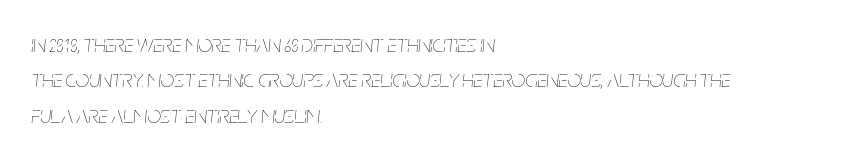
This is oblique type, the kind used for emphasis or titles. No extra ink here — the face is not bold. No extra tracking has been applied to these lines. One glance says typical: line gaps are just what's usual.
